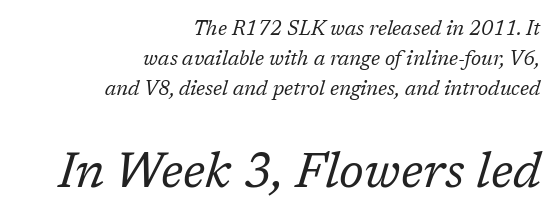
{"serif": "yes", "italic": "yes", "lean": "right", "slant_degrees": 17, "bold": "no", "weight": "regular", "width": "normal", "stroke_contrast": "low", "x_height": "medium", "monospaced": "no", "underline": "no", "align": "right", "line_spacing": "normal", "line_spacing_ratio": 1.51, "letter_spacing": "normal", "letter_spacing_em": 0.0, "larger_block": "second", "size_ratio": 2.45, "glyph_px": 49}
